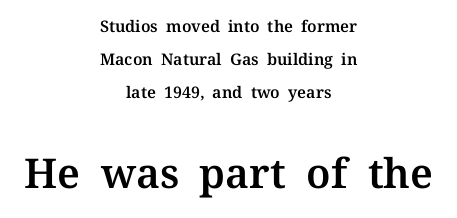
Q: Is the text italic (slanted)? A: No, it is upright.
Q: Is the typeface a serif or a sans-serif typeface? A: Serif.
Q: Is the text underlined? A: No.
Q: How is the paragraph aligned? A: Centered.
Q: Is the spacing between letters normal or unusually wide? A: Normal.
Q: Is the spacing between lines tight, normal or loose? A: Loose.
Q: Which block of text is set in a larger size, the first (top) or the second (bottom)? A: The second (bottom) one.
Q: Width (condensed, normal, or wide)? A: Normal.
Q: Stroke contrast? A: Medium.
Q: x-height? A: Medium.
Q: Monospaced? A: No.
